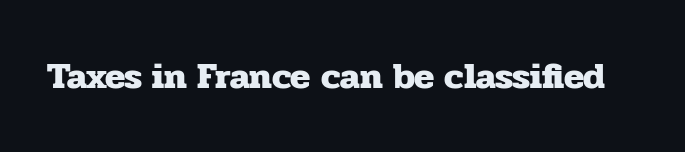
Q: Is the text bold? A: Yes.
Q: Is the text italic (slanted)? A: No, it is upright.
Q: Is the typeface a serif or a sans-serif typeface? A: Serif.
Q: Is the text underlined? A: No.
Q: Is the spacing between letters normal or unusually wide? A: Normal.
Q: Width (condensed, normal, or wide)? A: Normal.
Q: Stroke contrast? A: Low.
Q: x-height? A: Medium.
Q: Monospaced? A: No.
